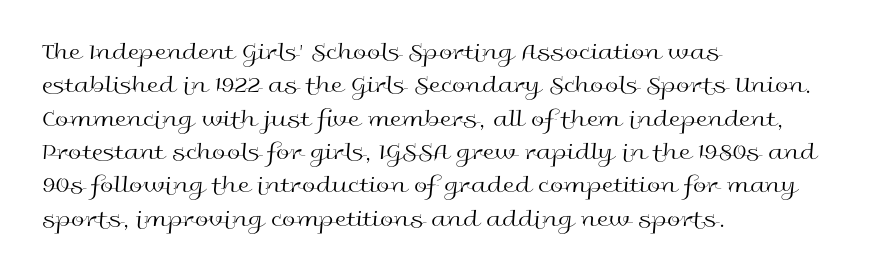
The image shows 24 px text type, upright; set left-aligned, normal line spacing (1.39x), normal letter spacing, not underlined.
